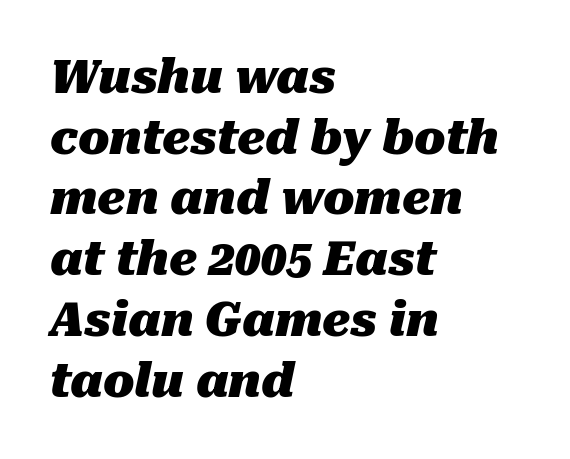
The image shows 46 px heavy type, italic (leaning right); set left-aligned, normal line spacing (1.32x), normal letter spacing, not underlined; medium stroke contrast and a medium x-height.
